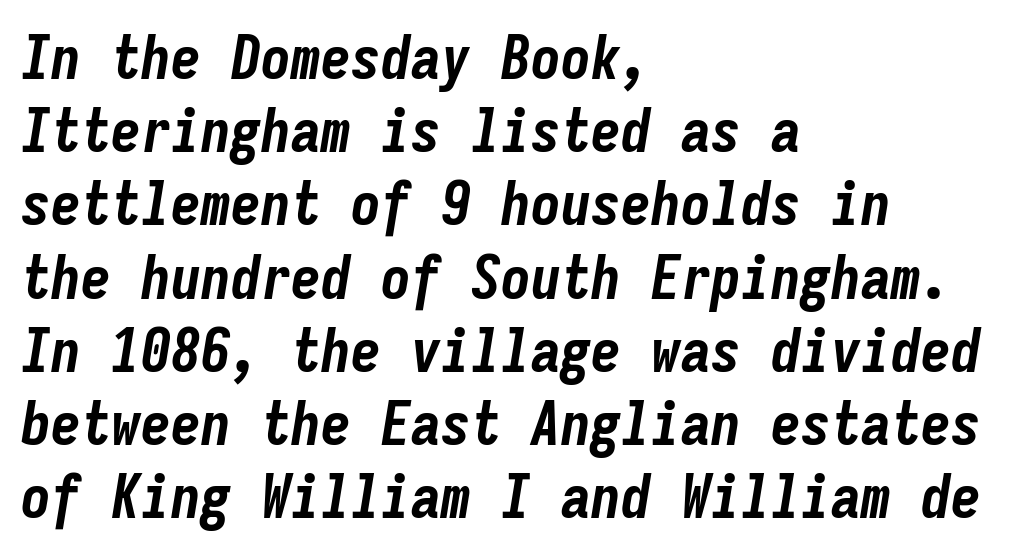
Is this a fixed-width face? Yes — each glyph sits in an identical cell. The string is rendered with underlining switched off. Horizontal alignment here is leftward, the default for most running prose. Looking at the ascenders, they clearly lean. The letterforms sit shoulder to shoulder at normal distance.
